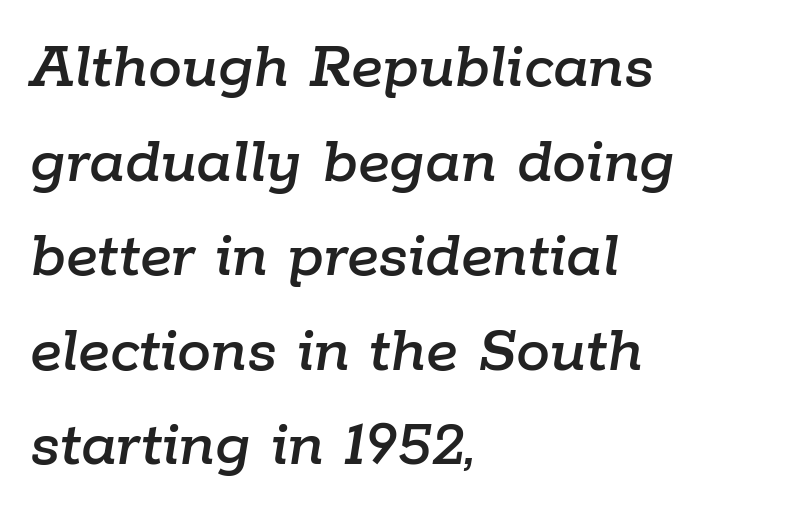
The passage shown has conventional tracking throughout. Characters are canted at an angle relative to the baseline's perpendicular. Teacher's note: observe the even left margin — that is flush-left alignment. This rendering features lettering with no underline. Regarding leading, the lines here are spaced in the standard way. This sample has the flowing, uneven cadence of proportional lettering.
